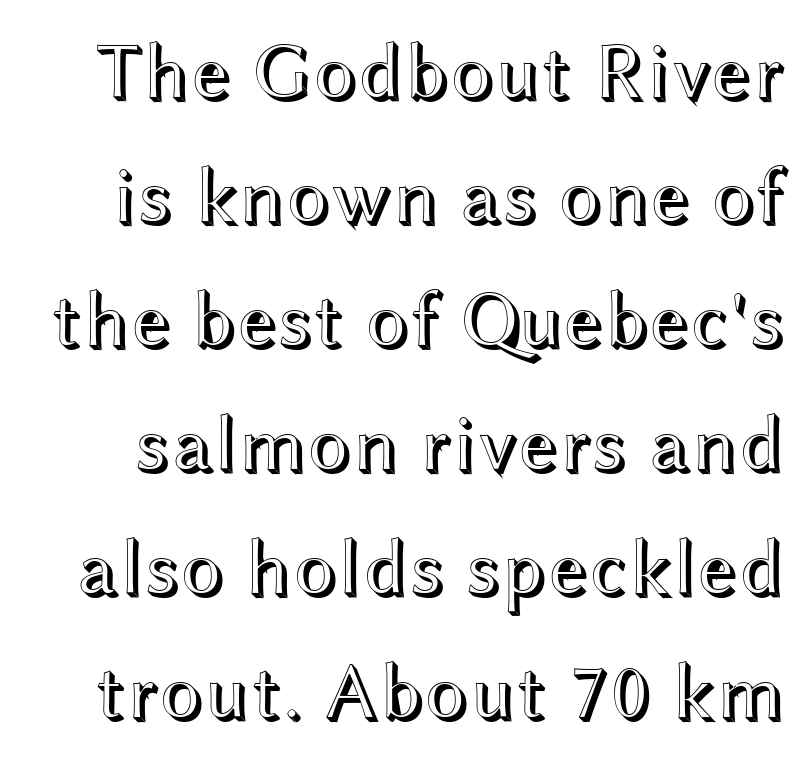
{"italic": "no", "width": "wide", "x_height": "medium", "monospaced": "no", "underline": "no", "line_spacing": "normal", "line_spacing_ratio": 1.55, "letter_spacing": "normal", "letter_spacing_em": 0.0, "glyph_px": 80}
